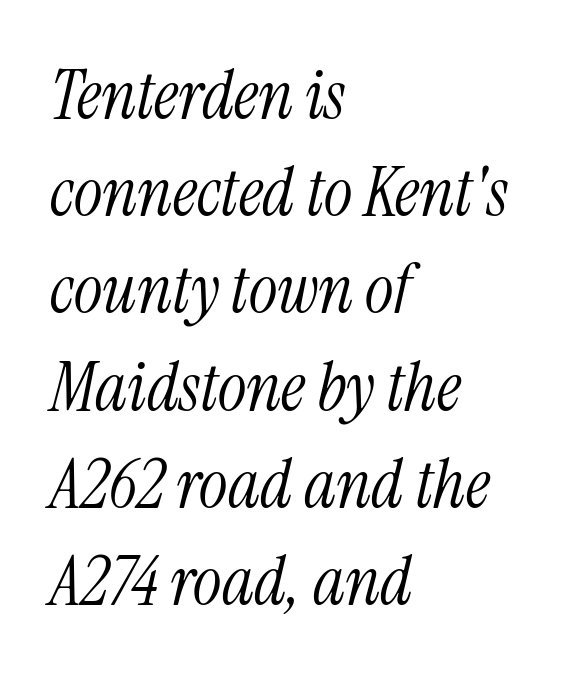
The text was rendered using a seriffed face with decorative stroke endings. Does the leading feel generous? No, just average. Students, note that the glyphs here touch the page at normal intervals. Looking at the ascenders, they clearly lean.
